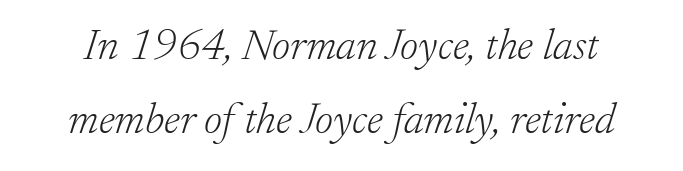
{"serif": "yes", "italic": "yes", "lean": "right", "slant_degrees": 17, "bold": "no", "weight": "light", "width": "normal", "stroke_contrast": "low", "x_height": "small", "monospaced": "no", "underline": "no", "line_spacing": "normal", "line_spacing_ratio": 1.68, "letter_spacing": "normal", "letter_spacing_em": 0.0, "glyph_px": 44}
